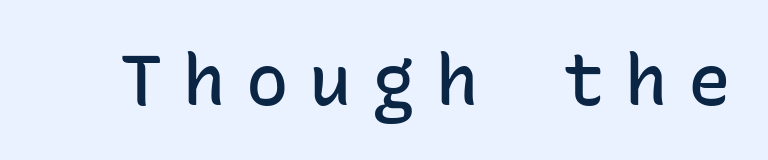
The rendering uses typewriter-style spacing with identical character cells. How heavy is the stroke? Medium-heavy — a semibold, shy of bold. There is plenty of visible air inserted between adjacent glyphs. Letterform terminals end flat and unadorned throughout the passage. The glyphs are unaccompanied by any horizontal stroke below them.
